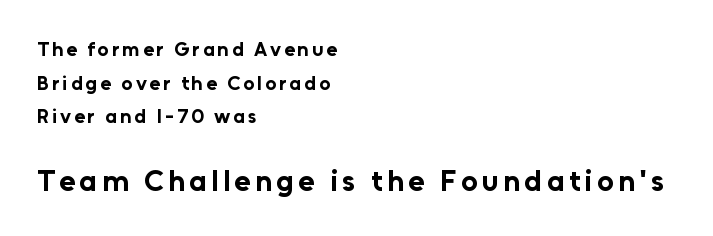
Q: Is the text bold? A: Yes.
Q: Is the text italic (slanted)? A: No, it is upright.
Q: Is the typeface a serif or a sans-serif typeface? A: Sans-serif.
Q: Is the text underlined? A: No.
Q: How is the paragraph aligned? A: Left-aligned.
Q: Is the spacing between lines tight, normal or loose? A: Normal.
Q: Which block of text is set in a larger size, the first (top) or the second (bottom)? A: The second (bottom) one.
Q: Width (condensed, normal, or wide)? A: Normal.
Q: Stroke contrast? A: Low.
Q: x-height? A: Medium.
Q: Monospaced? A: No.
